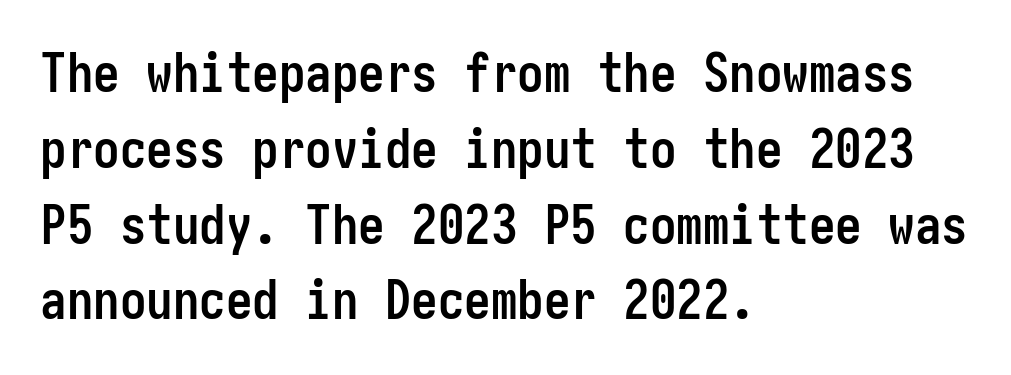
Every row of glyphs begins at an identical x-position on the left. Thick stems and heavy bowls — unmistakably bold. The passage shown is typeset with a sans-serif family. Compared with typical paragraphs, the rows here are spaced about the same. Lines of text with bare space underneath. The type is set solid horizontally, with unmodified tracking.
